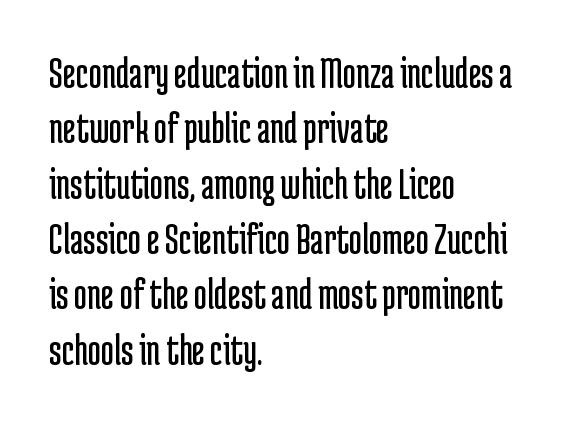
The image shows 45 px regular-weight, condensed sans-serif type, upright; set left-aligned, line spacing 1.23x, normal letter spacing, not underlined; low stroke contrast and a medium x-height.
